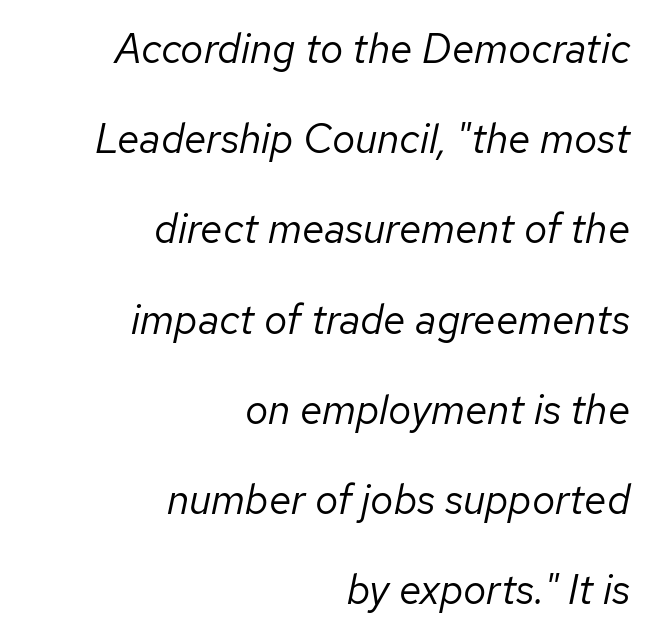
Q: Is the text bold? A: No.
Q: Is the text italic (slanted)? A: Yes, it leans right by about 12 degrees.
Q: Is the text underlined? A: No.
Q: How is the paragraph aligned? A: Right-aligned.
Q: Is the spacing between letters normal or unusually wide? A: Normal.
Q: Is the spacing between lines tight, normal or loose? A: Loose.
Q: Width (condensed, normal, or wide)? A: Normal.
Q: Stroke contrast? A: Low.
Q: x-height? A: Medium.
Q: Monospaced? A: No.
